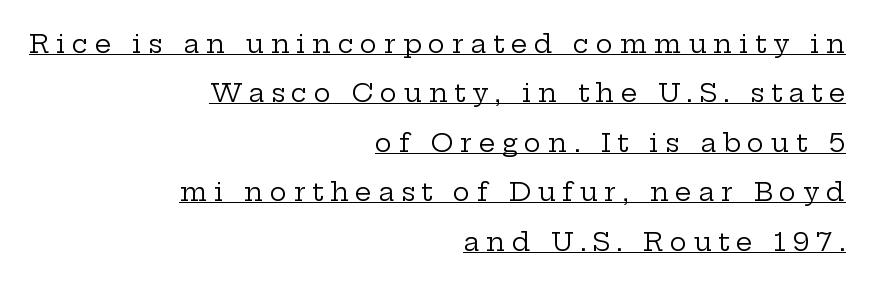
The image shows 26 px text type, upright; set right-aligned, loose line spacing (1.9x), unusually wide letter spacing (+0.25 em), underlined.
